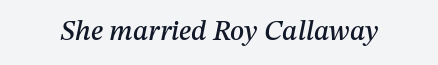
The image shows 28 px text type, italic (leaning right); set normal letter spacing, not underlined; medium stroke contrast and a medium x-height.
